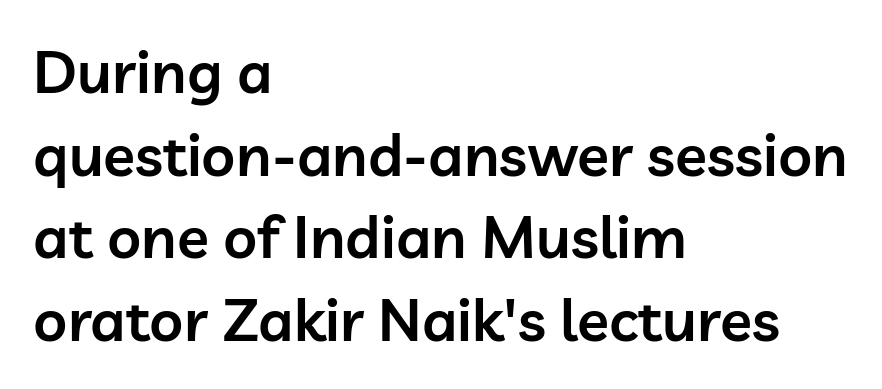
Q: Is the text bold? A: Semi-bold.
Q: Is the text italic (slanted)? A: No, it is upright.
Q: Is the typeface a serif or a sans-serif typeface? A: Sans-serif.
Q: Is the text underlined? A: No.
Q: How is the paragraph aligned? A: Left-aligned.
Q: Is the spacing between letters normal or unusually wide? A: Normal.
Q: Is the spacing between lines tight, normal or loose? A: Normal.
Q: Width (condensed, normal, or wide)? A: Normal.
Q: Stroke contrast? A: Low.
Q: x-height? A: Medium.
Q: Monospaced? A: No.
